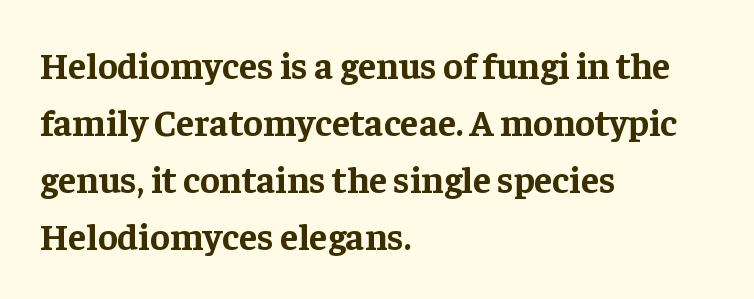
Q: Is the text bold? A: Yes.
Q: Is the text italic (slanted)? A: No, it is upright.
Q: Is the typeface a serif or a sans-serif typeface? A: Serif.
Q: Is the text underlined? A: No.
Q: How is the paragraph aligned? A: Left-aligned.
Q: Is the spacing between letters normal or unusually wide? A: Normal.
Q: Is the spacing between lines tight, normal or loose? A: Normal.
Q: Width (condensed, normal, or wide)? A: Normal.
Q: Stroke contrast? A: Low.
Q: x-height? A: Medium.
Q: Monospaced? A: No.
